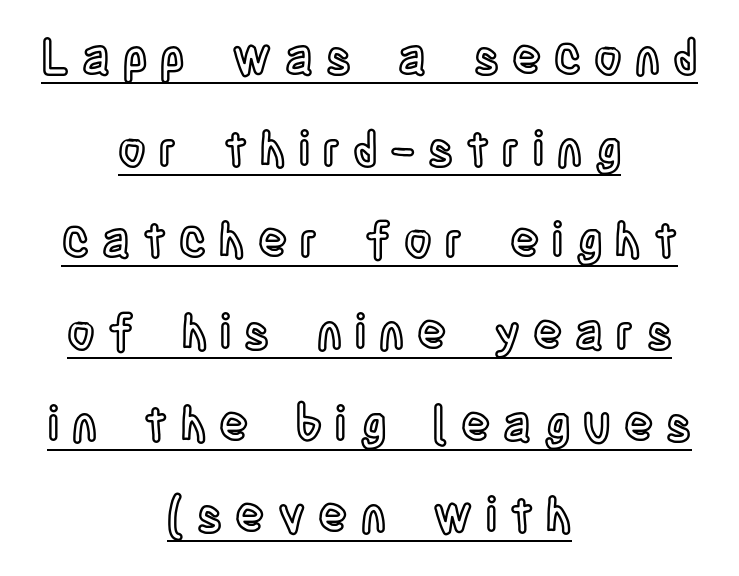
{"italic": "no", "width": "condensed", "x_height": "large", "monospaced": "no", "underline": "yes", "align": "center", "line_spacing": "loose", "line_spacing_ratio": 1.91, "letter_spacing": "wide", "letter_spacing_em": 0.27, "glyph_px": 48}
